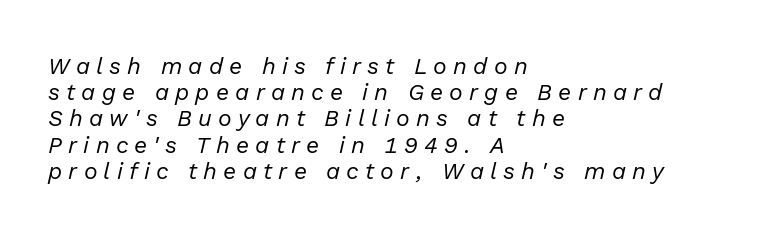
Q: Is the text bold? A: No.
Q: Is the text italic (slanted)? A: Yes, it leans right by about 13 degrees.
Q: Is the text underlined? A: No.
Q: How is the paragraph aligned? A: Left-aligned.
Q: Is the spacing between letters normal or unusually wide? A: Unusually wide.
Q: Is the spacing between lines tight, normal or loose? A: Tight.
